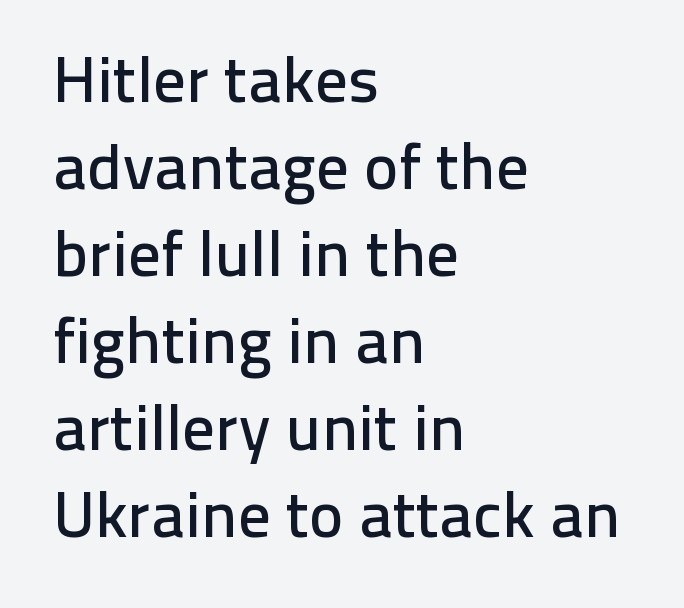
{"serif": "no", "italic": "no", "width": "normal", "stroke_contrast": "low", "x_height": "medium", "monospaced": "no", "underline": "no", "align": "left", "line_spacing": "normal", "line_spacing_ratio": 1.34, "letter_spacing": "normal", "letter_spacing_em": 0.0, "glyph_px": 65}
